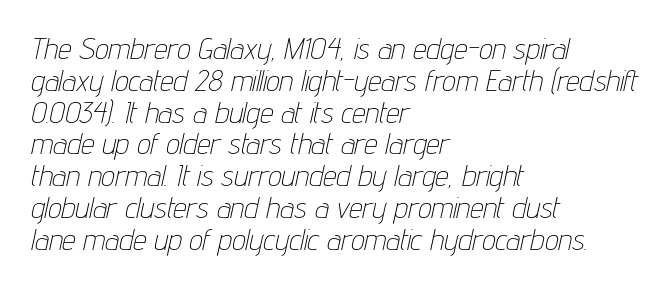
The image shows 30 px thin, condensed type, italic (leaning right); set left-aligned, tight line spacing (1.06x), normal letter spacing, not underlined; low stroke contrast and a medium x-height.
